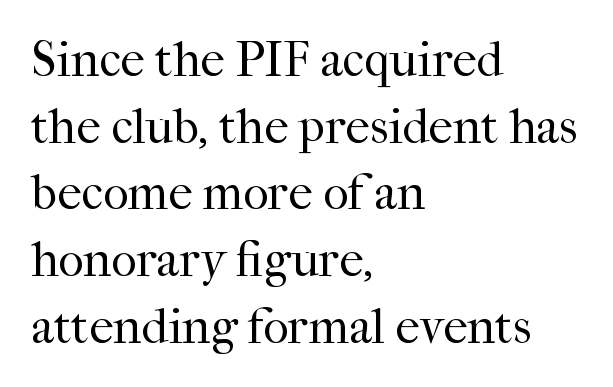
The lines in this sample share a left origin and differ only in where they stop. No letter is thick-stroked: the sample isn't bold. Each letter keeps its own natural width here, so spacing adapts to shape. The strip under each line holds only bare page. Classification — serif.
